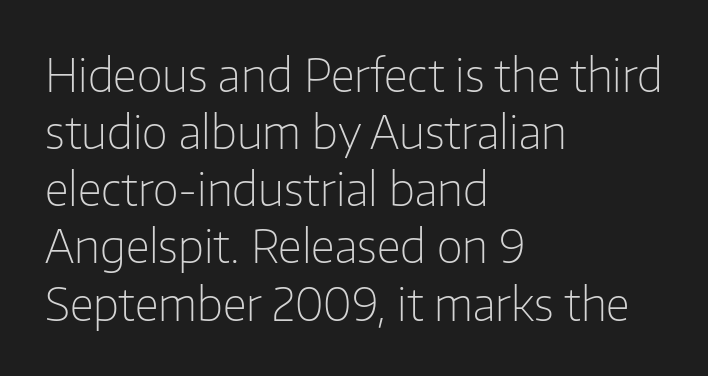
{"serif": "no", "italic": "no", "bold": "no", "weight": "light", "width": "normal", "stroke_contrast": "low", "x_height": "medium", "monospaced": "no", "underline": "no", "align": "left", "line_spacing": "normal", "line_spacing_ratio": 1.27, "letter_spacing": "normal", "letter_spacing_em": 0.0, "glyph_px": 45}
